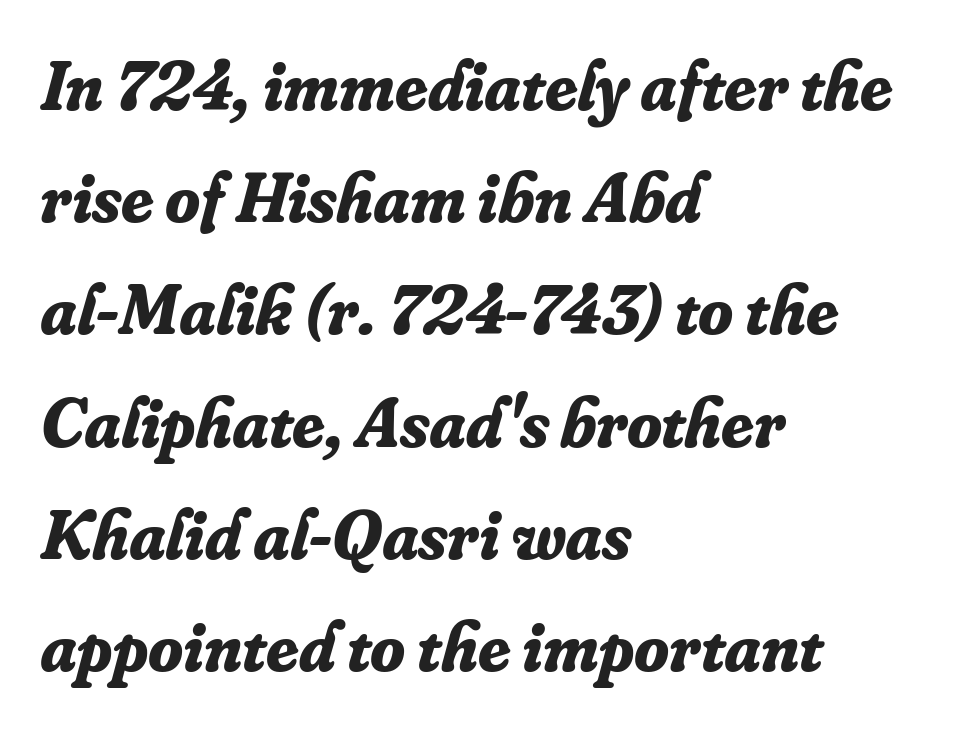
The specimen reads as italic at a glance. The font is running at its bold setting. Horizontal alignment here is leftward, the default for most running prose. This rendering features lettering with no underline.
